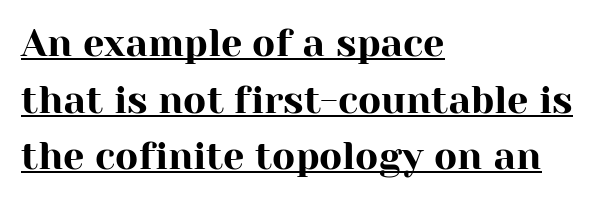
The image shows 38 px serif type, upright; set left-aligned, normal line spacing (1.49x), normal letter spacing, underlined; high stroke contrast and a medium x-height.
